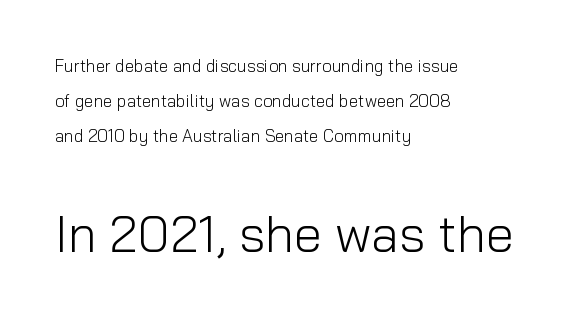
A clean baseline with only descenders dipping below it. Does the lettering tilt? It doesn't — this is upright. The letters sit at their default tracking, neither squeezed nor spread. The passage shown is not bold in any degree. Note the varied advance widths — an 'i' is clearly narrower than an 'm'.
